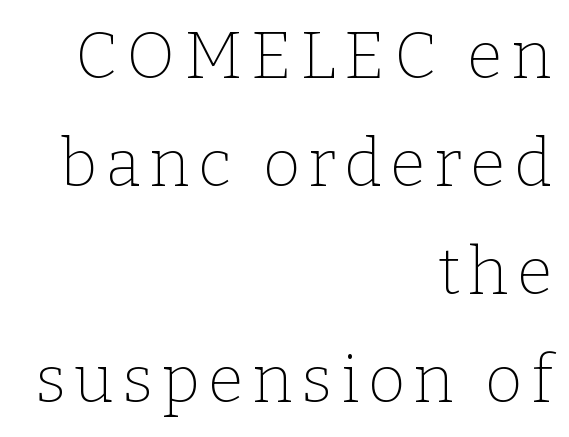
Q: Is the text bold? A: No.
Q: Is the text italic (slanted)? A: No, it is upright.
Q: Is the typeface a serif or a sans-serif typeface? A: Serif.
Q: Is the text underlined? A: No.
Q: How is the paragraph aligned? A: Right-aligned.
Q: Is the spacing between lines tight, normal or loose? A: Normal.
Q: Width (condensed, normal, or wide)? A: Normal.
Q: Stroke contrast? A: Low.
Q: x-height? A: Medium.
Q: Monospaced? A: No.
